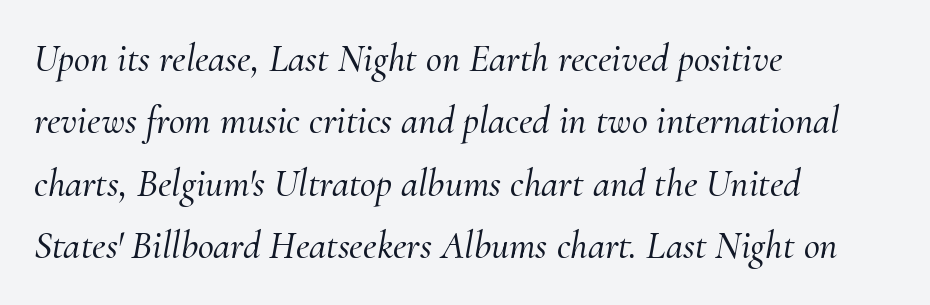
The image shows 39 px serif type, italic (leaning right); set left-aligned, normal line spacing (1.6x), normal letter spacing, not underlined; medium stroke contrast and a small x-height.
